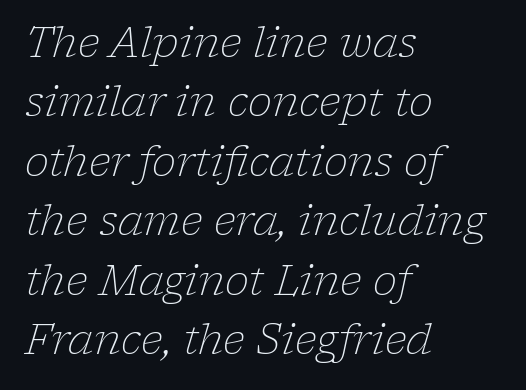
The image shows 41 px light serif type, italic (leaning right); set left-aligned, normal line spacing (1.45x), normal letter spacing, not underlined; low stroke contrast and a medium x-height.
